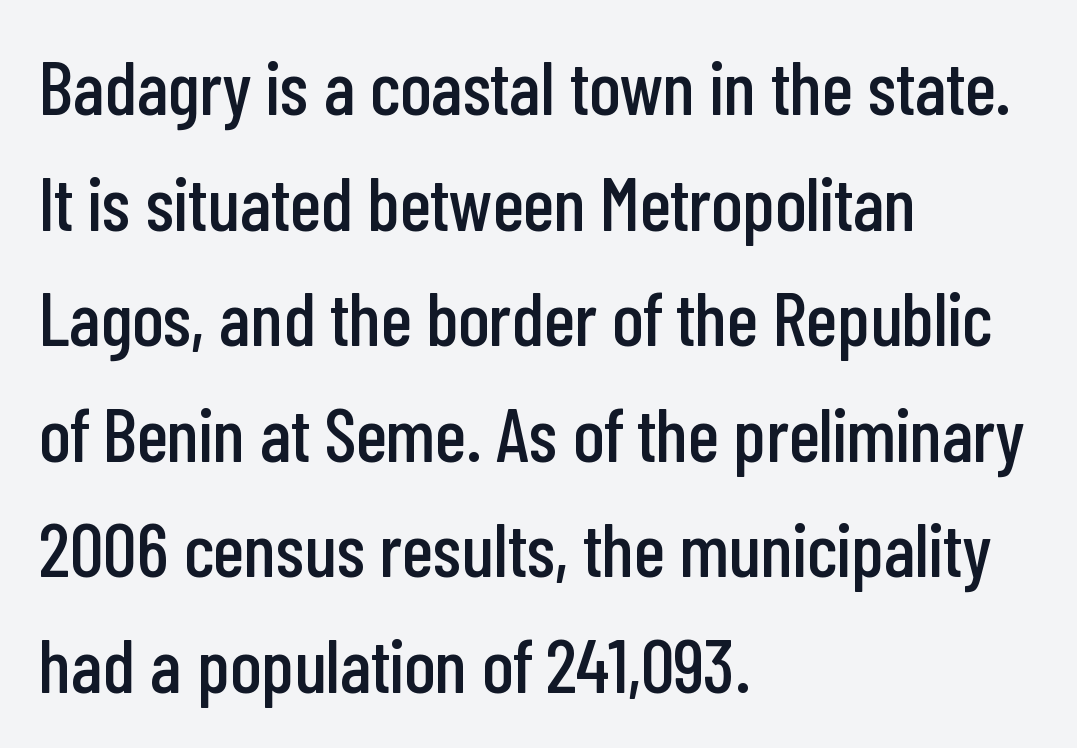
Q: Is the text italic (slanted)? A: No, it is upright.
Q: Is the typeface a serif or a sans-serif typeface? A: Sans-serif.
Q: Is the text underlined? A: No.
Q: How is the paragraph aligned? A: Left-aligned.
Q: Is the spacing between letters normal or unusually wide? A: Normal.
Q: Is the spacing between lines tight, normal or loose? A: Normal.
Q: Width (condensed, normal, or wide)? A: Condensed.
Q: Stroke contrast? A: Low.
Q: x-height? A: Medium.
Q: Monospaced? A: No.
